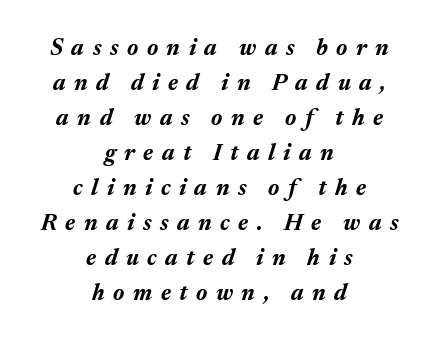
The image shows 23 px bold type, italic (leaning right); set centered, normal line spacing (1.52x), unusually wide letter spacing (+0.37 em), not underlined.
